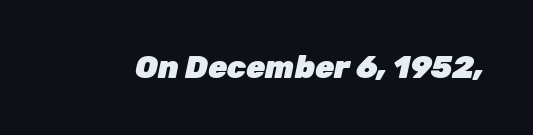
Q: Is the text bold? A: Yes.
Q: Is the text italic (slanted)? A: Yes, it leans right by about 12 degrees.
Q: Is the text underlined? A: No.
Q: Is the spacing between letters normal or unusually wide? A: Normal.
Q: Width (condensed, normal, or wide)? A: Normal.
Q: Stroke contrast? A: Low.
Q: x-height? A: Medium.
Q: Monospaced? A: No.
